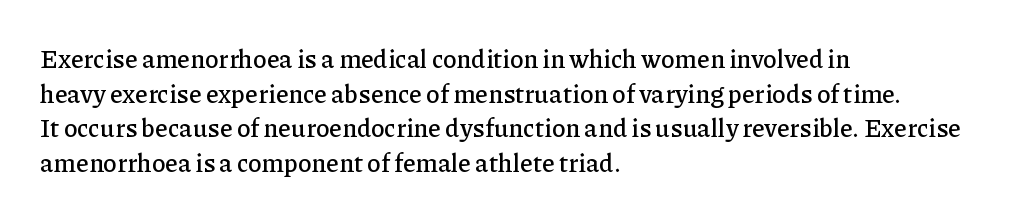
Q: Is the text italic (slanted)? A: No, it is upright.
Q: Is the text underlined? A: No.
Q: How is the paragraph aligned? A: Left-aligned.
Q: Is the spacing between letters normal or unusually wide? A: Normal.
Q: Is the spacing between lines tight, normal or loose? A: Normal.
